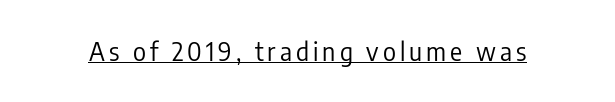
Q: Is the text bold? A: No.
Q: Is the text italic (slanted)? A: No, it is upright.
Q: Is the text underlined? A: Yes.
